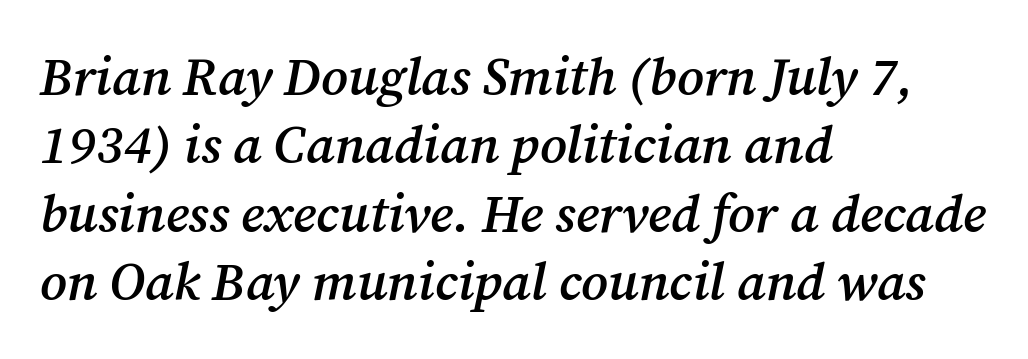
One glance says typical: line gaps are just what's usual. Stroke thickness is moderately raised; the sample reads as semibold. The axis of the letterforms is tilted away from vertical. Each row of text sits above clean, open space. Is this a fixed-width face? No — the glyphs have proportional, varying widths. Here the glyphs are tracked normally, forming tight word shapes.
